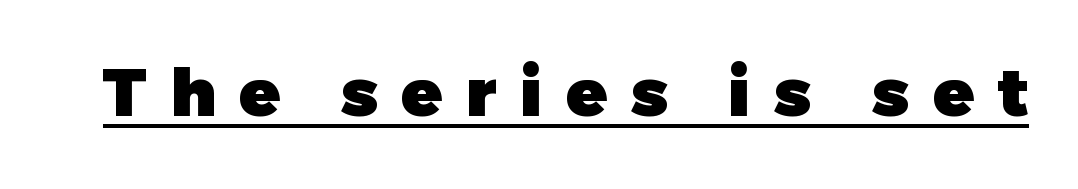
Q: Is the text bold? A: Yes.
Q: Is the text italic (slanted)? A: No, it is upright.
Q: Is the typeface a serif or a sans-serif typeface? A: Sans-serif.
Q: Is the text underlined? A: Yes.
Q: Is the spacing between letters normal or unusually wide? A: Unusually wide.
Q: Width (condensed, normal, or wide)? A: Normal.
Q: Stroke contrast? A: Low.
Q: x-height? A: Medium.
Q: Monospaced? A: No.
